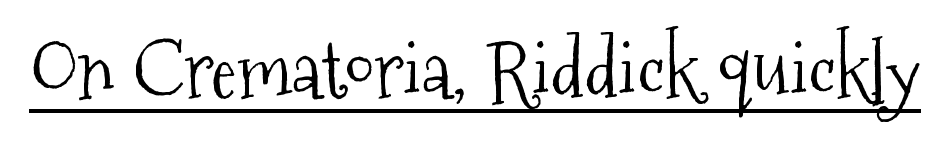
These lines are rendered in a variable-pitch font. No extra tracking has been applied to these lines. Beneath each row of characters lies a ruled line. Are there feet on the stems? There are — it's a serif. Weight: in the light-to-regular range.
